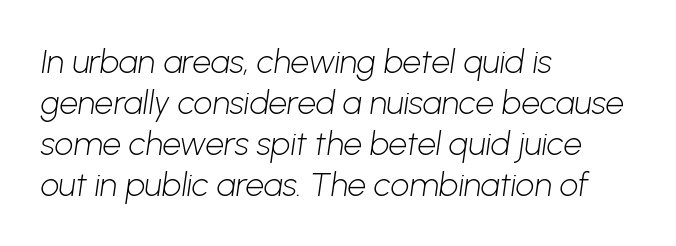
{"serif": "no", "bold": "no", "weight": "light", "width": "normal", "stroke_contrast": "low", "x_height": "medium", "monospaced": "no", "underline": "no", "align": "left", "line_spacing_ratio": 1.24, "letter_spacing": "normal", "letter_spacing_em": 0.0, "glyph_px": 33}
